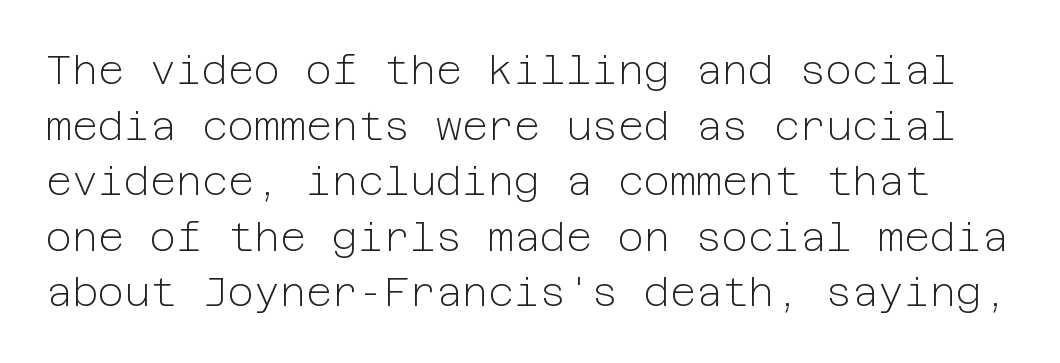
The image shows 40 px light sans-serif type, upright; set normal line spacing (1.39x), normal letter spacing, not underlined; low stroke contrast and a medium x-height.
